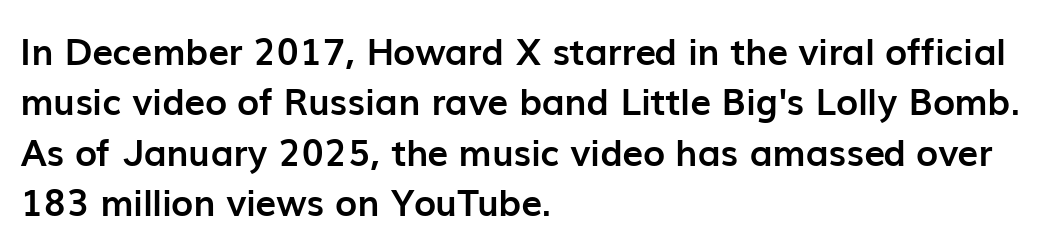
Ascenders rise straight up at ninety degrees. Nobody drew a line under any word here. Note the varied advance widths — an 'i' is clearly narrower than an 'm'. Weight: bold. Teacher's note: observe the even left margin — that is flush-left alignment. Default kerning and tracking; the words read as compact shapes.
